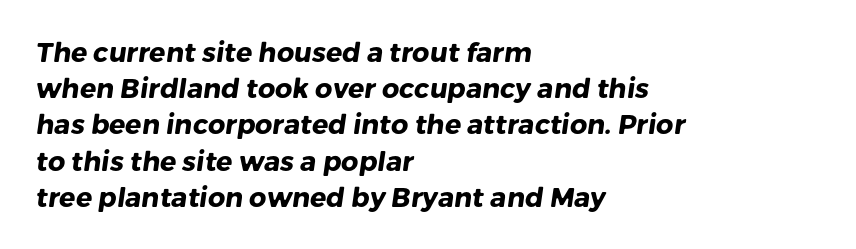
The image shows 27 px bold type; set left-aligned, normal line spacing (1.34x), normal letter spacing, not underlined.
